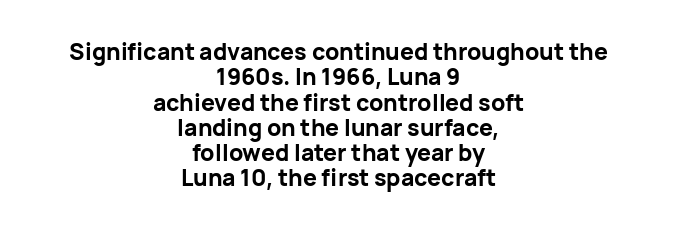
Q: Is the text bold? A: Yes.
Q: Is the text italic (slanted)? A: No, it is upright.
Q: Is the text underlined? A: No.
Q: How is the paragraph aligned? A: Centered.
Q: Is the spacing between letters normal or unusually wide? A: Normal.
Q: Is the spacing between lines tight, normal or loose? A: Tight.
